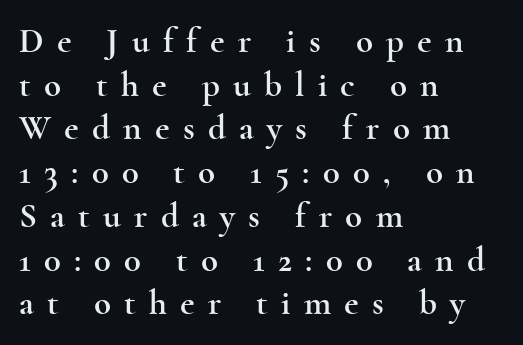
Q: Is the text italic (slanted)? A: No, it is upright.
Q: Is the typeface a serif or a sans-serif typeface? A: Serif.
Q: Is the text underlined? A: No.
Q: How is the paragraph aligned? A: Left-aligned.
Q: Is the spacing between letters normal or unusually wide? A: Unusually wide.
Q: Is the spacing between lines tight, normal or loose? A: Normal.
Q: Width (condensed, normal, or wide)? A: Wide.
Q: x-height? A: Small.
Q: Monospaced? A: No.
